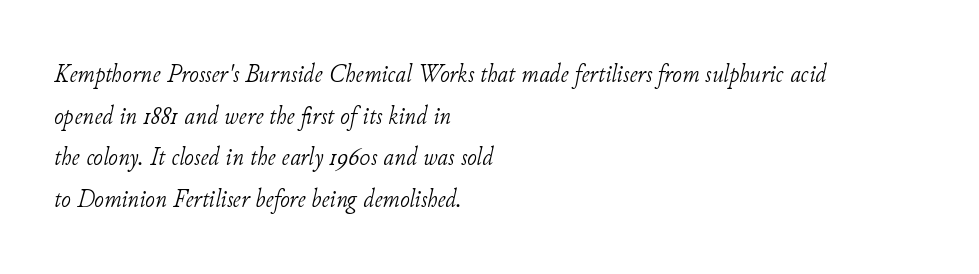
The image shows 26 px text type, italic (leaning right); set left-aligned, normal line spacing (1.6x), normal letter spacing, not underlined.
